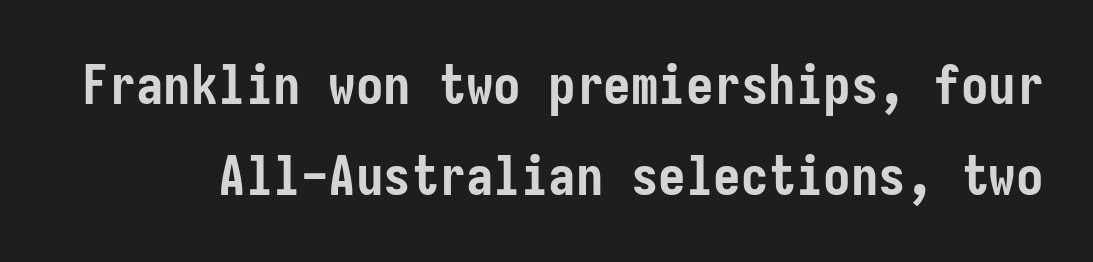
{"serif": "no", "italic": "no", "bold": "yes", "weight": "semibold", "width": "condensed", "stroke_contrast": "low", "x_height": "medium", "underline": "no", "line_spacing": "normal", "line_spacing_ratio": 1.66, "letter_spacing": "normal", "letter_spacing_em": 0.0, "glyph_px": 55}
